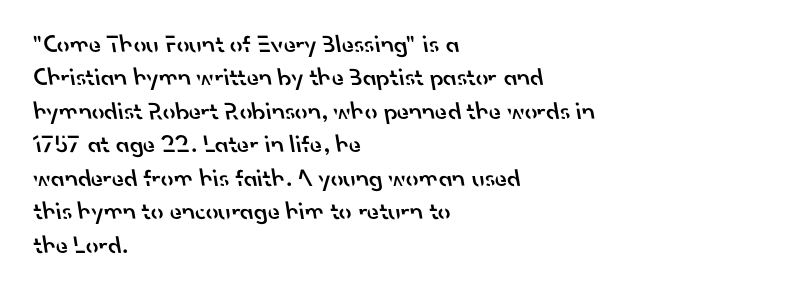
{"bold": "semi", "underline": "no", "align": "left", "line_spacing": "normal", "line_spacing_ratio": 1.34, "letter_spacing": "normal", "letter_spacing_em": 0.0, "glyph_px": 25}
